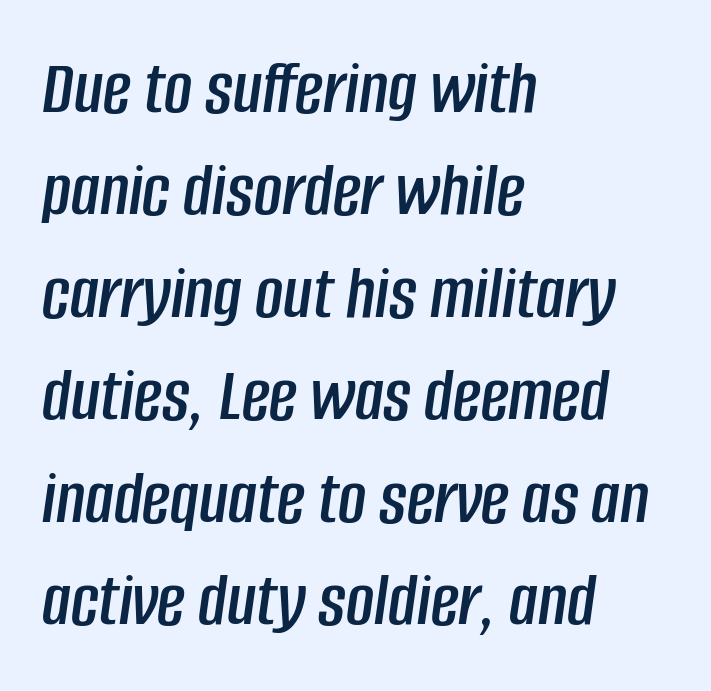
Q: Is the text italic (slanted)? A: Yes, it leans right by about 8 degrees.
Q: Is the text underlined? A: No.
Q: How is the paragraph aligned? A: Left-aligned.
Q: Is the spacing between letters normal or unusually wide? A: Normal.
Q: Is the spacing between lines tight, normal or loose? A: Normal.
Q: Width (condensed, normal, or wide)? A: Condensed.
Q: Stroke contrast? A: Low.
Q: x-height? A: Large.
Q: Monospaced? A: No.
